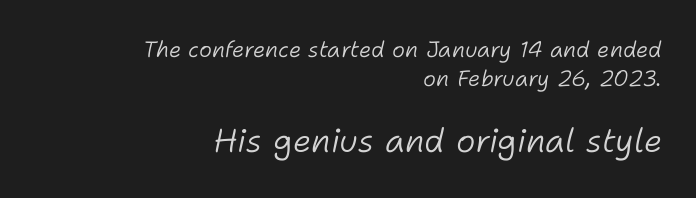
Successive baselines arrive at the customary interval. An italicized treatment has been applied to the whole sample. The baseline area is clear. Spacing verdict: proportional, widths tailored to each character.
